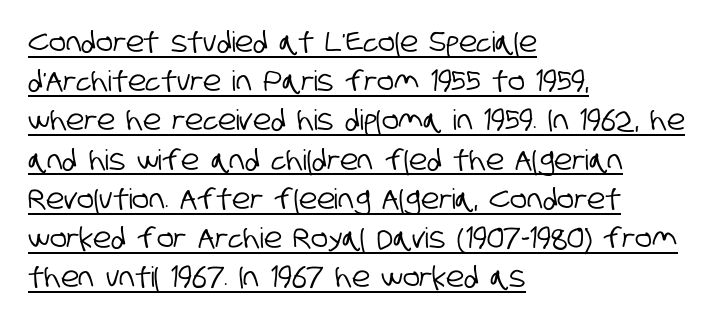
{"serif": "no", "width": "condensed", "stroke_contrast": "low", "x_height": "large", "monospaced": "no", "underline": "yes", "align": "left", "line_spacing": "normal", "line_spacing_ratio": 1.4, "letter_spacing": "normal", "letter_spacing_em": 0.0, "glyph_px": 28}
